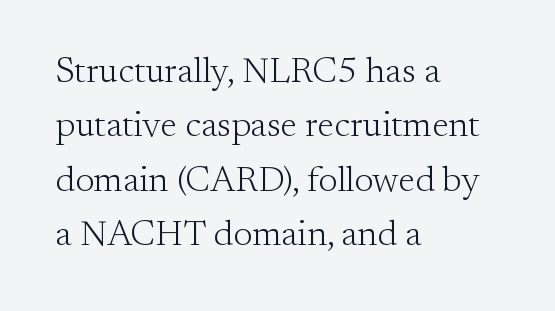
The characters are drawn with everyday or finer stroke widths. The letters stand upright; this is a roman face. The passage shown is not underscored anywhere. Each new line begins a customary step beneath the previous one.
